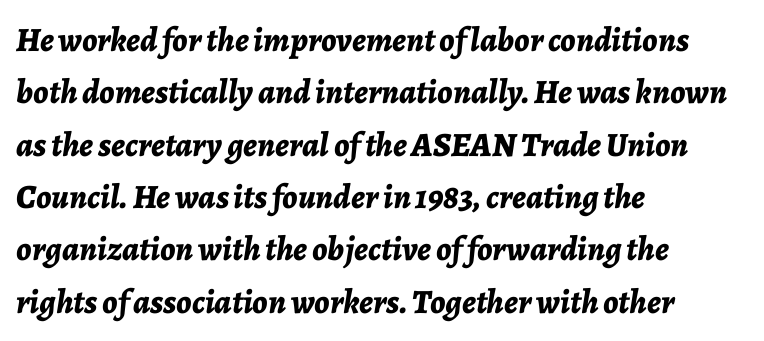
Q: Is the text bold? A: Yes.
Q: Is the text italic (slanted)? A: Yes, it leans right by about 7 degrees.
Q: Is the text underlined? A: No.
Q: How is the paragraph aligned? A: Left-aligned.
Q: Is the spacing between letters normal or unusually wide? A: Normal.
Q: Is the spacing between lines tight, normal or loose? A: Normal.
Q: Width (condensed, normal, or wide)? A: Normal.
Q: Stroke contrast? A: Low.
Q: x-height? A: Medium.
Q: Monospaced? A: No.
